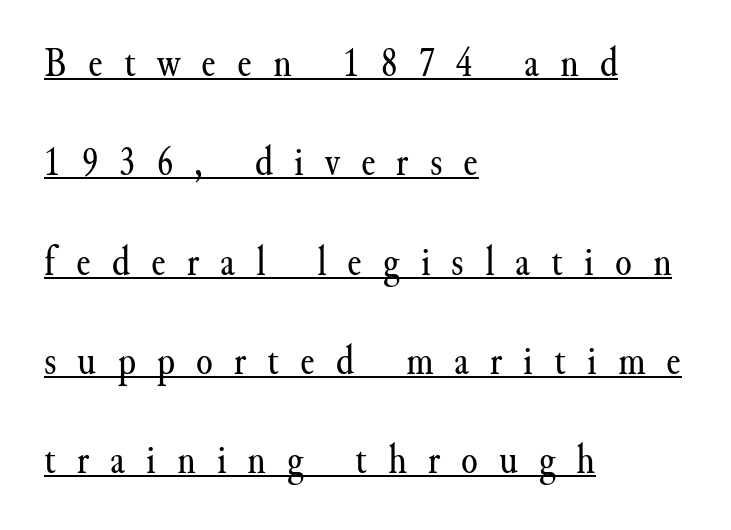
The image shows 43 px regular-weight serif type, upright; set left-aligned, loose line spacing (2.31x), unusually wide letter spacing (+0.49 em), underlined; medium stroke contrast and a small x-height.
